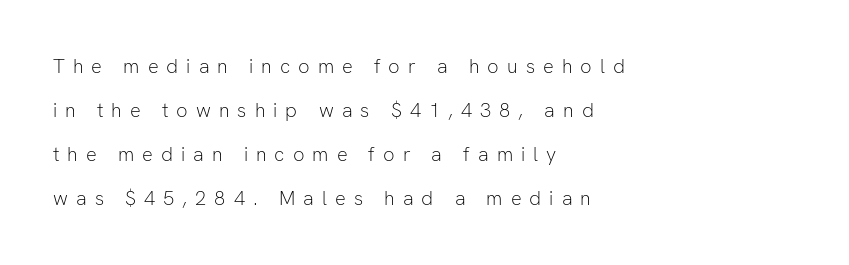
{"italic": "no", "bold": "no", "underline": "no", "align": "left", "line_spacing": "loose", "line_spacing_ratio": 2.2, "letter_spacing": "wide", "letter_spacing_em": 0.4, "glyph_px": 20}
